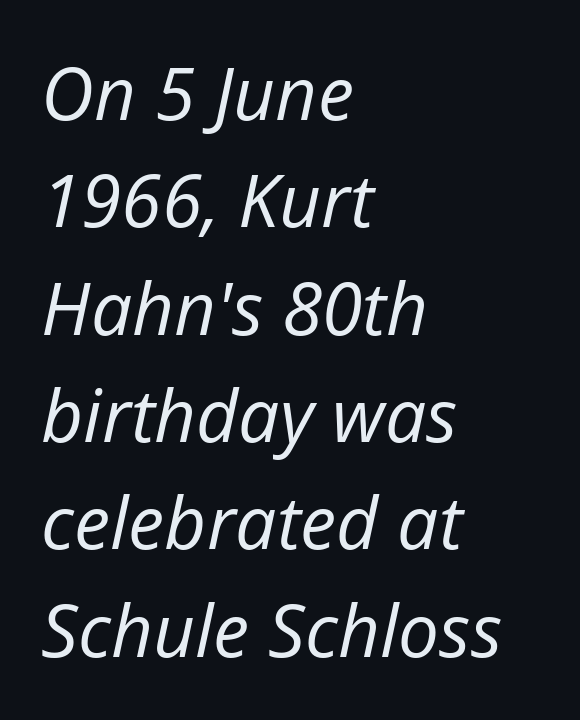
The image shows 73 px regular-weight type, italic (leaning right); set left-aligned, normal line spacing (1.47x), normal letter spacing, not underlined; low stroke contrast and a medium x-height.
